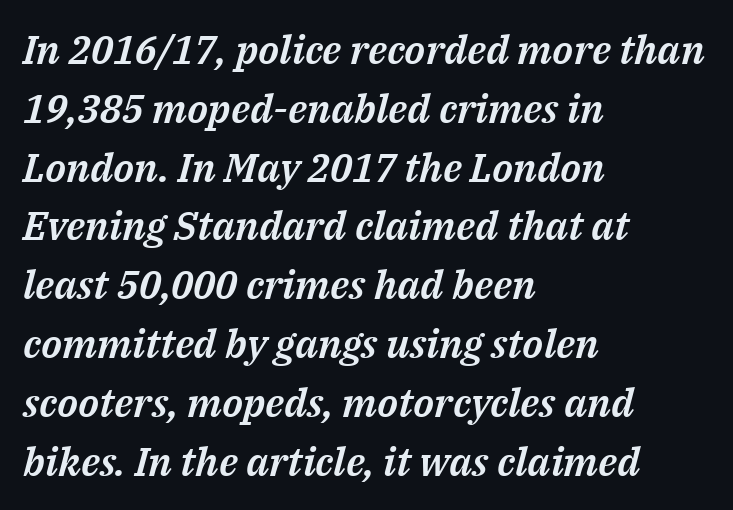
{"italic": "yes", "lean": "right", "slant_degrees": 14, "width": "normal", "stroke_contrast": "medium", "x_height": "medium", "monospaced": "no", "underline": "no", "align": "left", "line_spacing": "normal", "line_spacing_ratio": 1.47, "letter_spacing": "normal", "letter_spacing_em": 0.0, "glyph_px": 40}
